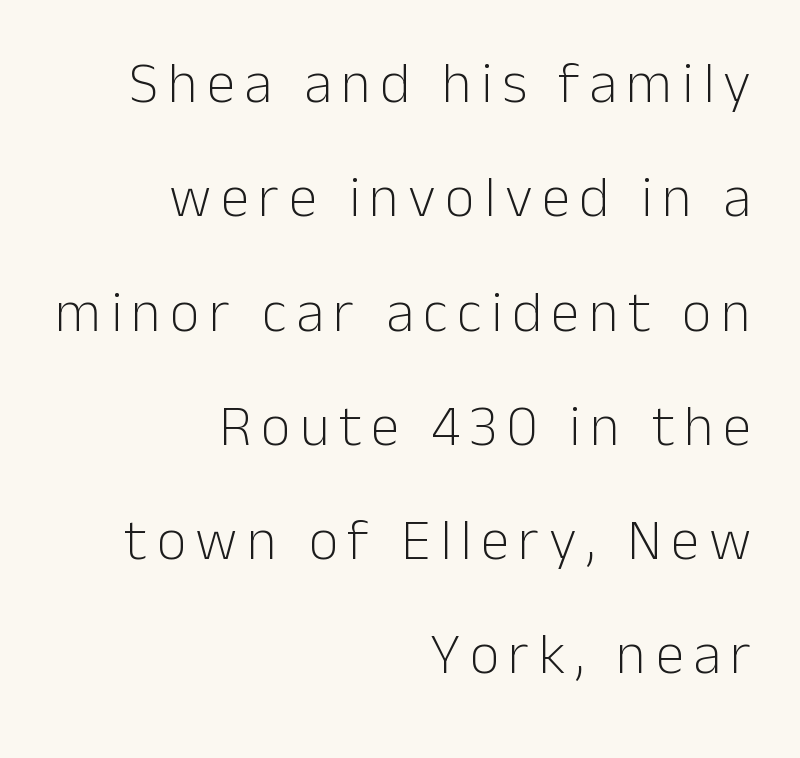
Q: Is the text bold? A: No.
Q: Is the text italic (slanted)? A: No, it is upright.
Q: Is the typeface a serif or a sans-serif typeface? A: Sans-serif.
Q: Is the text underlined? A: No.
Q: How is the paragraph aligned? A: Right-aligned.
Q: Is the spacing between lines tight, normal or loose? A: Loose.
Q: Width (condensed, normal, or wide)? A: Normal.
Q: Stroke contrast? A: Low.
Q: x-height? A: Medium.
Q: Monospaced? A: No.
